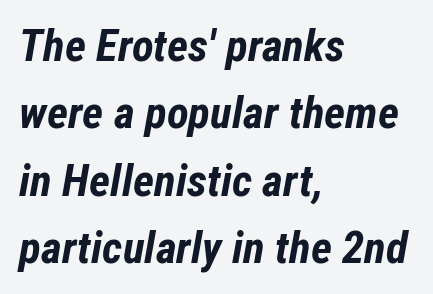
Q: Is the text bold? A: Yes.
Q: Is the text italic (slanted)? A: Yes, it leans right by about 12 degrees.
Q: Is the text underlined? A: No.
Q: How is the paragraph aligned? A: Left-aligned.
Q: Is the spacing between letters normal or unusually wide? A: Normal.
Q: Is the spacing between lines tight, normal or loose? A: Normal.
Q: Width (condensed, normal, or wide)? A: Condensed.
Q: Stroke contrast? A: Low.
Q: x-height? A: Medium.
Q: Monospaced? A: No.
